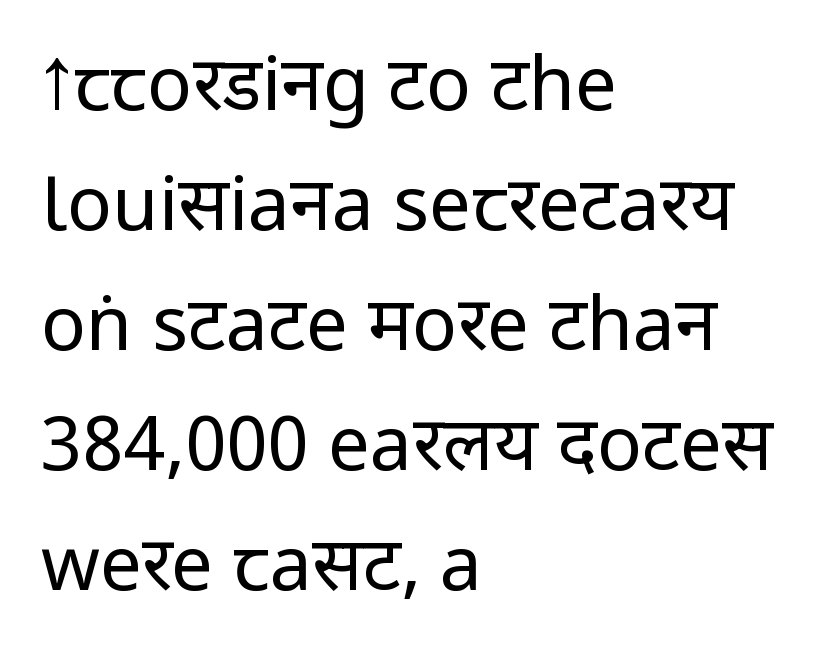
Q: Is the text bold? A: No.
Q: Is the text italic (slanted)? A: No, it is upright.
Q: Is the typeface a serif or a sans-serif typeface? A: Sans-serif.
Q: Is the text underlined? A: No.
Q: How is the paragraph aligned? A: Left-aligned.
Q: Is the spacing between letters normal or unusually wide? A: Normal.
Q: Is the spacing between lines tight, normal or loose? A: Normal.
Q: Width (condensed, normal, or wide)? A: Condensed.
Q: Stroke contrast? A: Low.
Q: x-height? A: Large.
Q: Monospaced? A: No.
